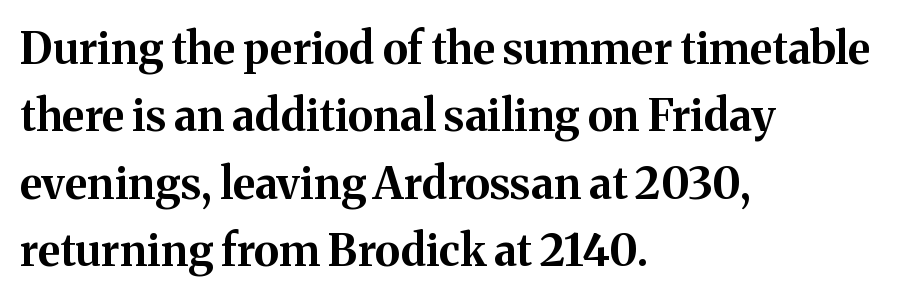
The image shows 44 px bold serif type, upright; set left-aligned, normal line spacing (1.53x), normal letter spacing, not underlined; medium stroke contrast and a medium x-height.
